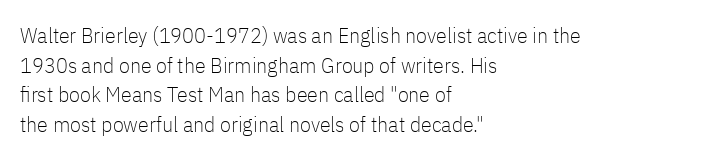
Q: Is the text bold? A: No.
Q: Is the text italic (slanted)? A: No, it is upright.
Q: Is the text underlined? A: No.
Q: How is the paragraph aligned? A: Left-aligned.
Q: Is the spacing between letters normal or unusually wide? A: Normal.
Q: Is the spacing between lines tight, normal or loose? A: Normal.
